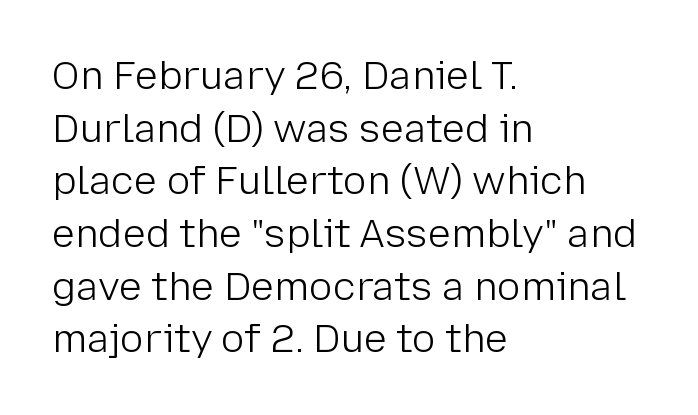
{"serif": "no", "italic": "no", "bold": "no", "weight": "light", "width": "normal", "stroke_contrast": "low", "x_height": "medium", "monospaced": "no", "underline": "no", "align": "left", "line_spacing": "normal", "line_spacing_ratio": 1.35, "letter_spacing": "normal", "letter_spacing_em": 0.0, "glyph_px": 39}
